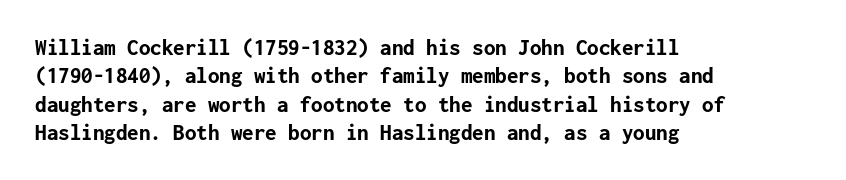
Plain, unruled lines of type. Heft: maximum for text — a bold. The tracking reads as untouched default to a designer's eye. Nope, not italic — everything's standing straight.
